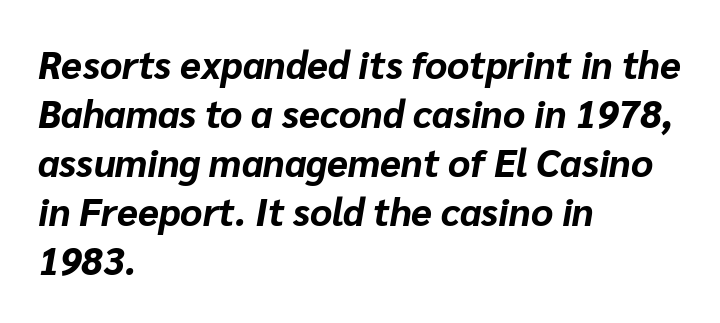
The image shows 38 px bold type, italic (leaning right); set left-aligned, normal line spacing (1.29x), normal letter spacing, not underlined; low stroke contrast and a medium x-height.
